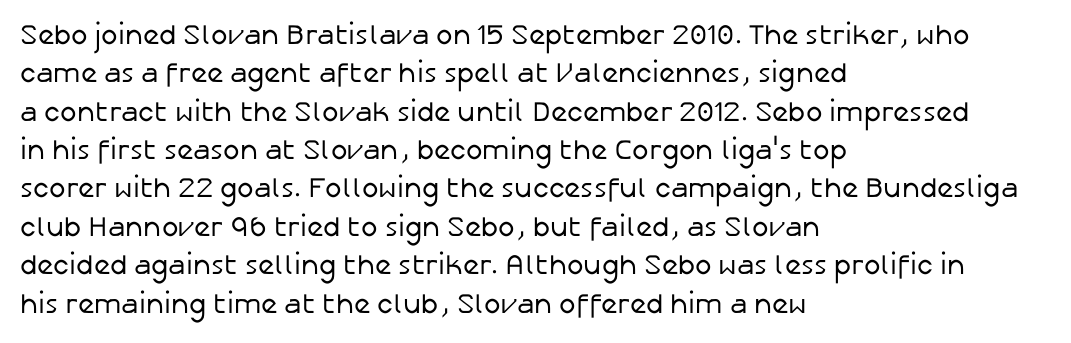
{"serif": "no", "italic": "no", "bold": "no", "weight": "regular", "width": "normal", "stroke_contrast": "low", "x_height": "medium", "monospaced": "no", "underline": "no", "align": "left", "line_spacing": "normal", "line_spacing_ratio": 1.37, "letter_spacing": "normal", "letter_spacing_em": 0.0, "glyph_px": 28}
